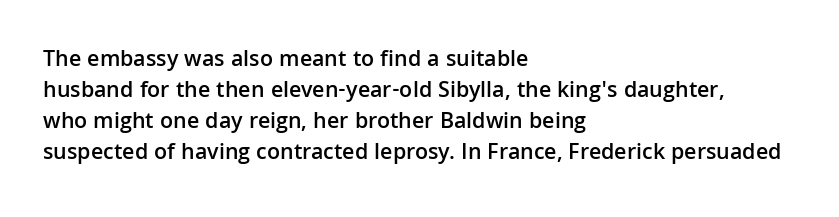
Q: Is the text bold? A: Semi-bold.
Q: Is the text italic (slanted)? A: No, it is upright.
Q: Is the text underlined? A: No.
Q: How is the paragraph aligned? A: Left-aligned.
Q: Is the spacing between letters normal or unusually wide? A: Normal.
Q: Is the spacing between lines tight, normal or loose? A: Normal.
